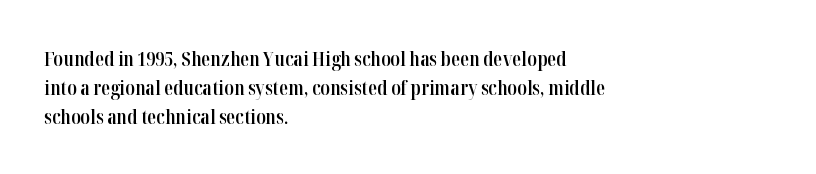
{"italic": "no", "bold": "semi", "underline": "no", "align": "left", "line_spacing": "normal", "line_spacing_ratio": 1.45, "letter_spacing": "normal", "letter_spacing_em": 0.0, "glyph_px": 20}
